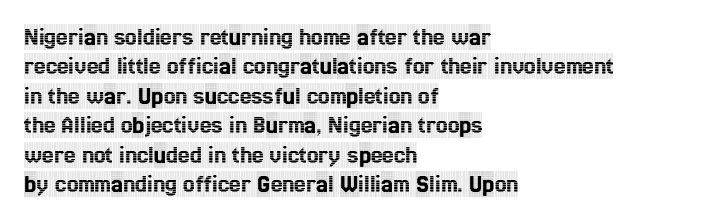
Q: Is the text italic (slanted)? A: No, it is upright.
Q: Is the text underlined? A: No.
Q: How is the paragraph aligned? A: Left-aligned.
Q: Is the spacing between letters normal or unusually wide? A: Normal.
Q: Is the spacing between lines tight, normal or loose? A: Tight.
